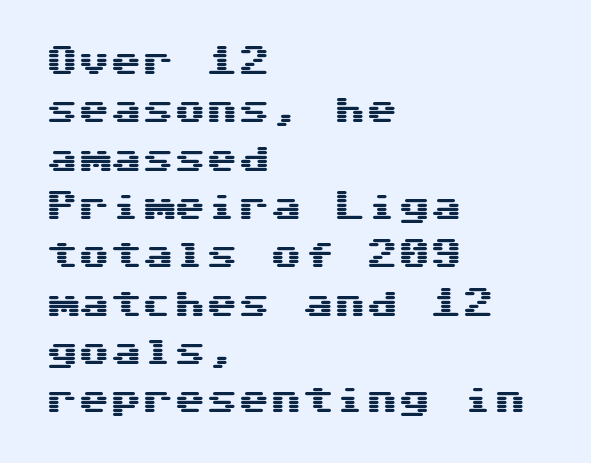
Q: Is the text italic (slanted)? A: No, it is upright.
Q: Is the typeface a serif or a sans-serif typeface? A: Sans-serif.
Q: Is the text underlined? A: No.
Q: How is the paragraph aligned? A: Left-aligned.
Q: Is the spacing between letters normal or unusually wide? A: Normal.
Q: Is the spacing between lines tight, normal or loose? A: Normal.
Q: Width (condensed, normal, or wide)? A: Wide.
Q: Stroke contrast? A: Medium.
Q: x-height? A: Medium.
Q: Monospaced? A: Yes.
